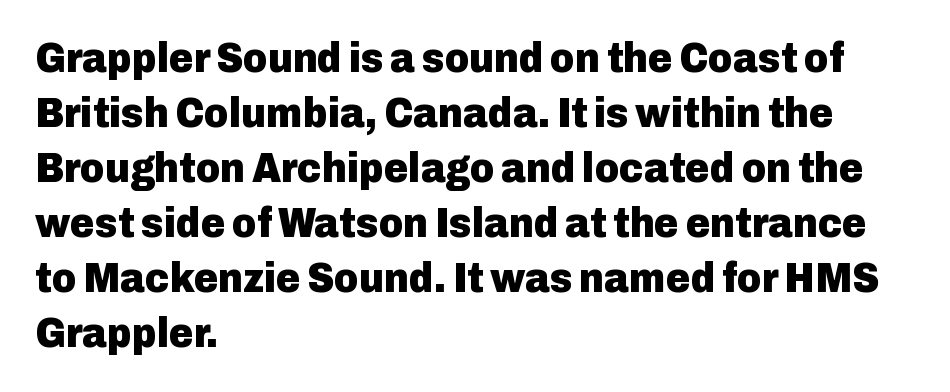
Q: Is the text bold? A: Yes.
Q: Is the text italic (slanted)? A: No, it is upright.
Q: Is the typeface a serif or a sans-serif typeface? A: Sans-serif.
Q: Is the text underlined? A: No.
Q: How is the paragraph aligned? A: Left-aligned.
Q: Is the spacing between letters normal or unusually wide? A: Normal.
Q: Is the spacing between lines tight, normal or loose? A: Normal.
Q: Width (condensed, normal, or wide)? A: Normal.
Q: Stroke contrast? A: Low.
Q: x-height? A: Medium.
Q: Monospaced? A: No.
